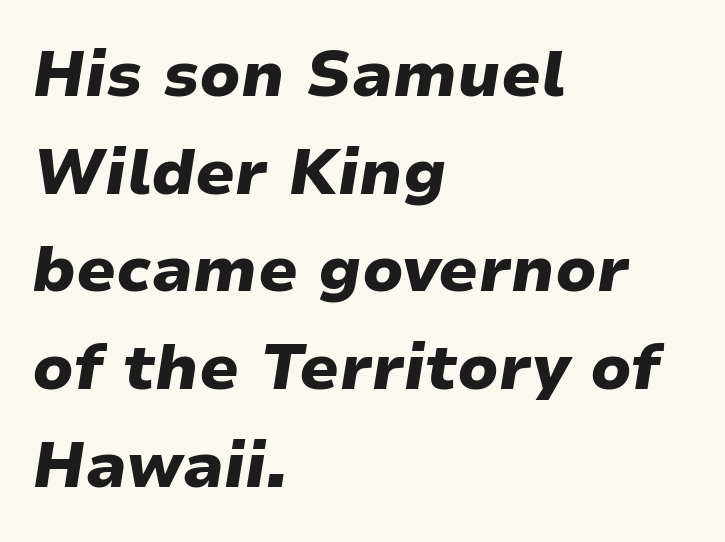
Q: Is the text bold? A: Yes.
Q: Is the text italic (slanted)? A: Yes, it leans right by about 9 degrees.
Q: Is the text underlined? A: No.
Q: How is the paragraph aligned? A: Left-aligned.
Q: Is the spacing between letters normal or unusually wide? A: Normal.
Q: Is the spacing between lines tight, normal or loose? A: Normal.
Q: Width (condensed, normal, or wide)? A: Wide.
Q: Stroke contrast? A: Low.
Q: x-height? A: Medium.
Q: Monospaced? A: No.
